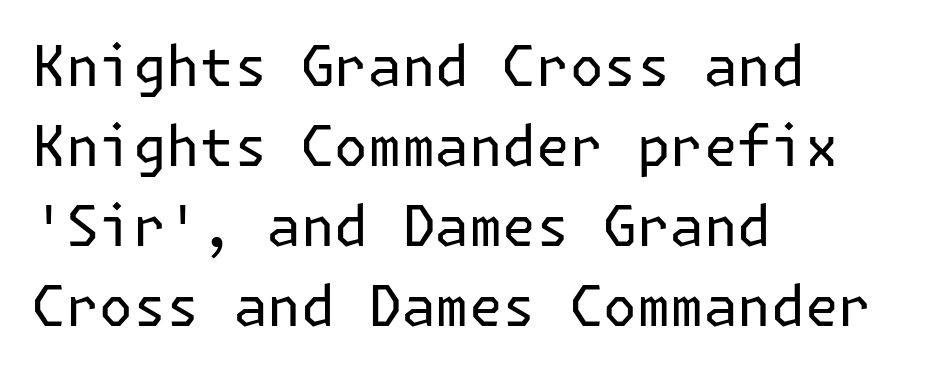
If you drew a ruler down the left edge, every line would touch it. When letters stand straight like this, we call the style roman or upright. Stems here are at most as thick as an everyday book face. The letters sit at their default tracking, neither squeezed nor spread. The passage shown stacks its lines at a standard gap. Plain, unruled lines of type.
